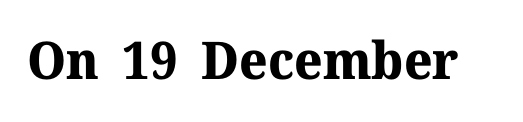
{"serif": "yes", "italic": "no", "bold": "yes", "weight": "bold", "width": "normal", "stroke_contrast": "medium", "x_height": "medium", "monospaced": "no", "underline": "no", "letter_spacing": "normal", "letter_spacing_em": 0.0, "glyph_px": 52}
